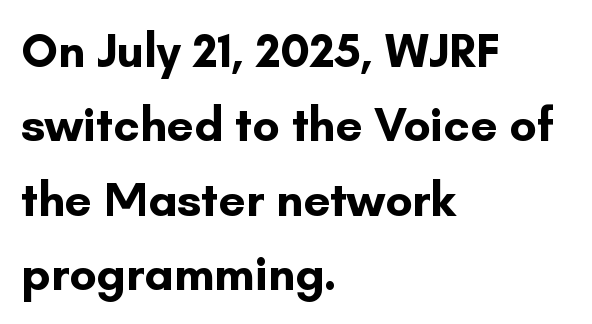
Students, note that the glyphs here touch the page at normal intervals. These lines are rendered in a variable-pitch font. The leading is moderate, giving the passage an even texture. Do the letters lean? They stand straight. Pretty heavy lettering here — definitely bold. Casual observation: everything's shoved over to the left.
